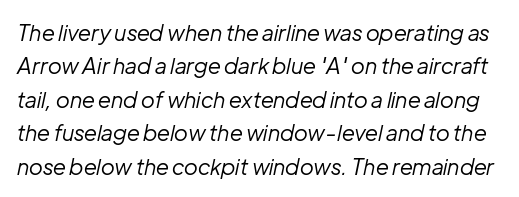
Q: Is the text bold? A: No.
Q: Is the text italic (slanted)? A: Yes, it leans right by about 12 degrees.
Q: Is the text underlined? A: No.
Q: Is the spacing between letters normal or unusually wide? A: Normal.
Q: Is the spacing between lines tight, normal or loose? A: Normal.
